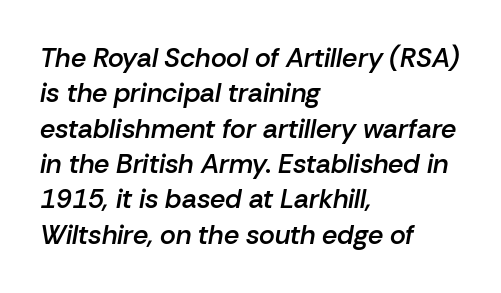
Observe the lean: these are italic letterforms. Notice how the passage keeps a crisp vertical edge on the left only. The string is rendered with underlining switched off. Is the type bold? Partly — it's a semibold, heavier than regular but not fully bold.
